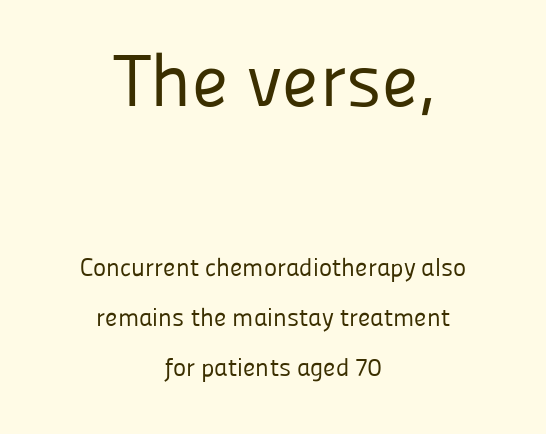
The image shows 74 px regular-weight sans-serif type, upright; set centered, loose line spacing (2.0x), normal letter spacing, not underlined; the first (top) block is 2.96x larger; low stroke contrast and a medium x-height.
